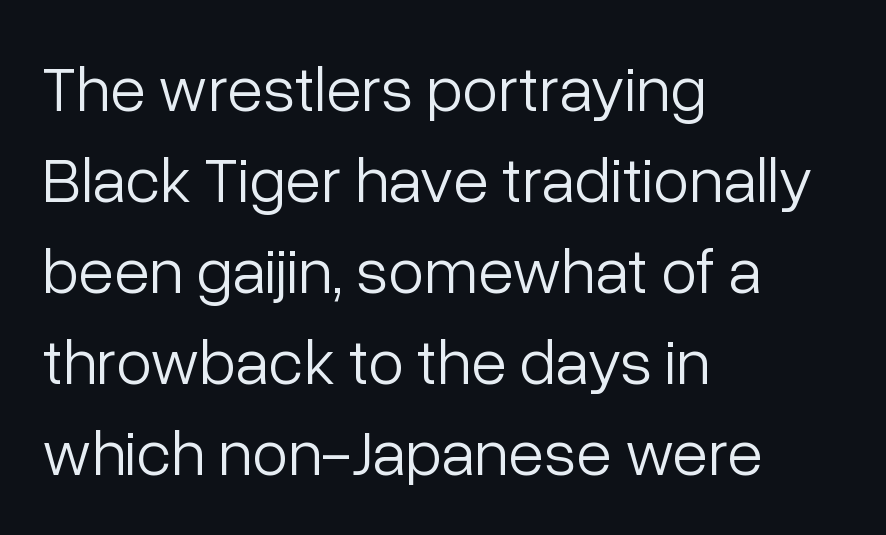
{"serif": "no", "italic": "no", "bold": "no", "weight": "light", "width": "normal", "stroke_contrast": "low", "x_height": "medium", "monospaced": "no", "underline": "no", "align": "left", "line_spacing": "normal", "line_spacing_ratio": 1.4, "letter_spacing": "normal", "letter_spacing_em": 0.0, "glyph_px": 65}
